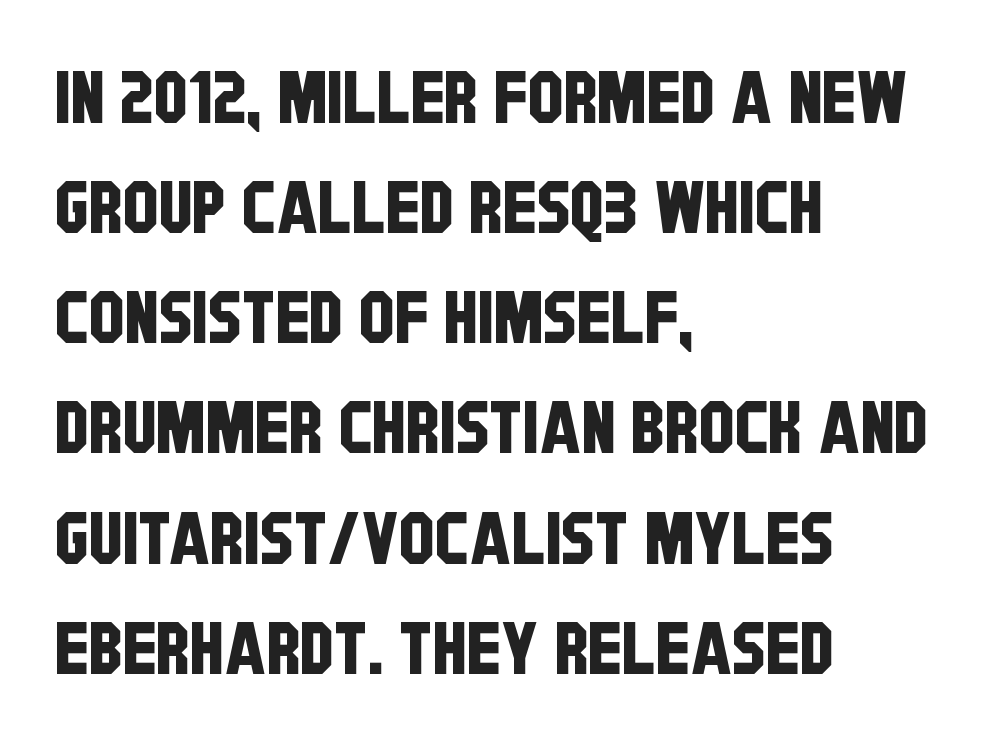
{"serif": "no", "width": "condensed", "stroke_contrast": "low", "x_height": "large", "monospaced": "no", "underline": "no", "align": "left", "line_spacing": "normal", "line_spacing_ratio": 1.53, "letter_spacing": "normal", "letter_spacing_em": 0.0, "glyph_px": 72}
